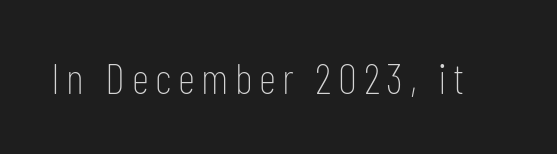
The font sits on the lighter half of the weight spectrum, regular included. The typography opts for an upright posture over an oblique one. These lines are rendered in a variable-pitch font. Type without underlining.
